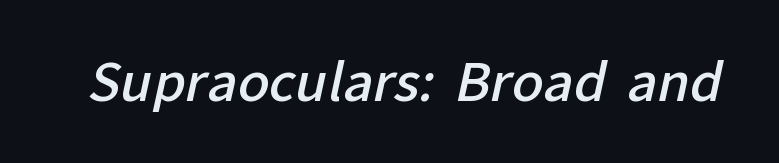
The image shows 52 px semibold sans-serif type; set normal letter spacing, not underlined; low stroke contrast and a medium x-height.
